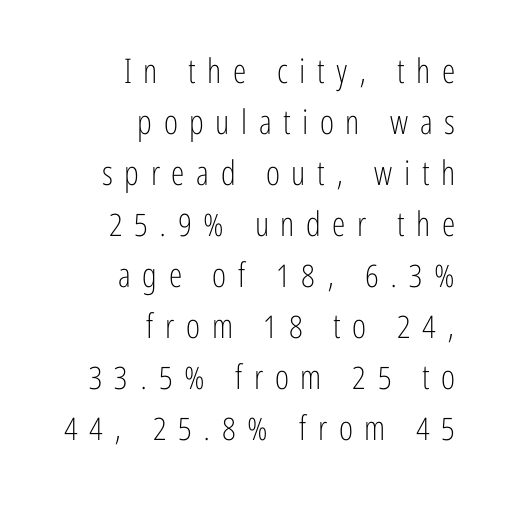
Q: Is the text bold? A: No.
Q: Is the text italic (slanted)? A: No, it is upright.
Q: Is the typeface a serif or a sans-serif typeface? A: Sans-serif.
Q: Is the text underlined? A: No.
Q: How is the paragraph aligned? A: Right-aligned.
Q: Is the spacing between letters normal or unusually wide? A: Unusually wide.
Q: Is the spacing between lines tight, normal or loose? A: Normal.
Q: Width (condensed, normal, or wide)? A: Condensed.
Q: Stroke contrast? A: Low.
Q: x-height? A: Medium.
Q: Monospaced? A: No.
